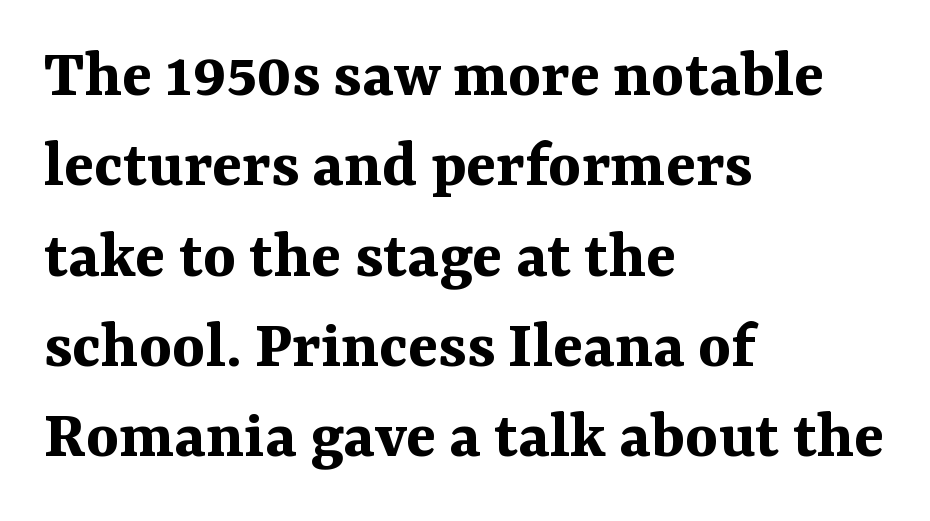
The image shows 70 px bold serif type, upright; set left-aligned, normal line spacing (1.29x), normal letter spacing, not underlined; medium stroke contrast and a medium x-height.
